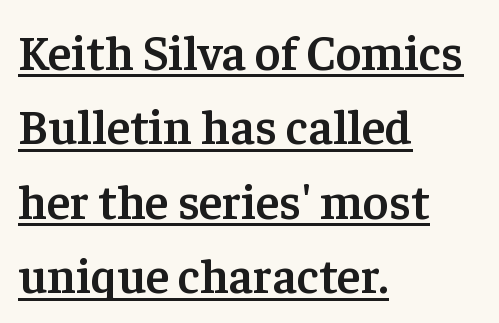
Q: Is the text bold? A: Semi-bold.
Q: Is the text italic (slanted)? A: No, it is upright.
Q: Is the typeface a serif or a sans-serif typeface? A: Serif.
Q: Is the text underlined? A: Yes.
Q: How is the paragraph aligned? A: Left-aligned.
Q: Is the spacing between letters normal or unusually wide? A: Normal.
Q: Is the spacing between lines tight, normal or loose? A: Normal.
Q: Width (condensed, normal, or wide)? A: Normal.
Q: Stroke contrast? A: Low.
Q: x-height? A: Medium.
Q: Monospaced? A: No.
